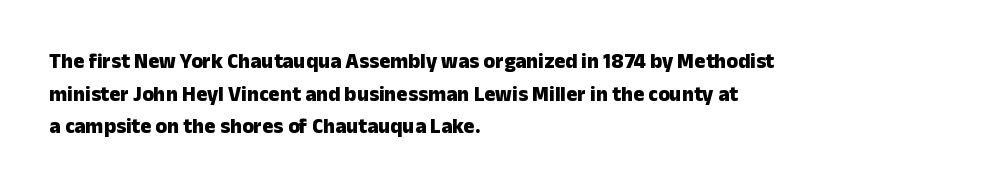
The image shows 21 px bold type, upright; set left-aligned, normal line spacing (1.55x), normal letter spacing, not underlined.
